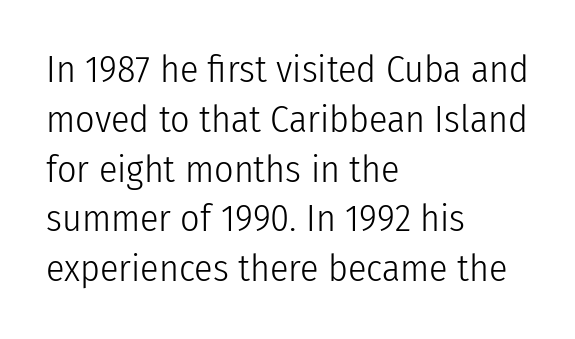
The image shows 38 px light, condensed sans-serif type, upright; set left-aligned, normal line spacing (1.31x), normal letter spacing, not underlined; low stroke contrast and a medium x-height.
